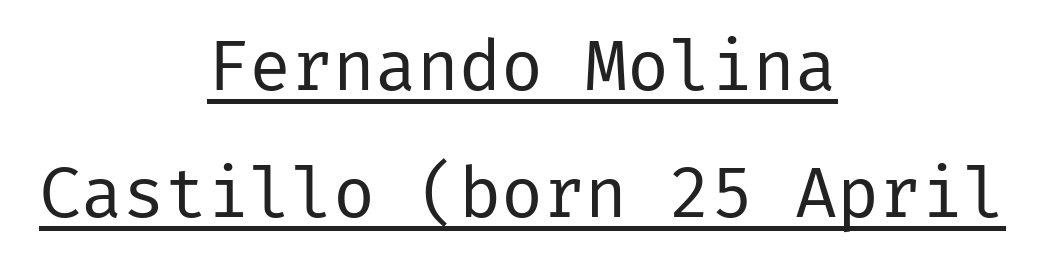
The image shows 70 px regular-weight sans-serif type, upright; set centered, line spacing 1.82x, normal letter spacing, underlined; low stroke contrast and a medium x-height.
